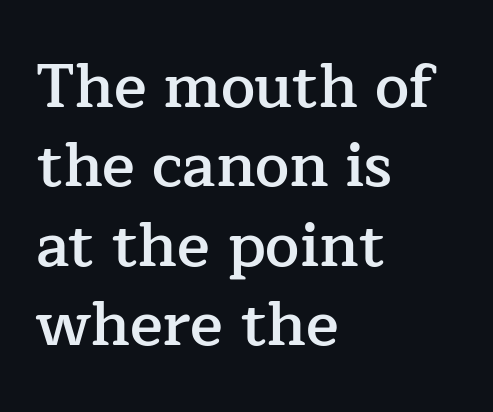
{"serif": "yes", "italic": "no", "bold": "semi", "weight": "semibold", "width": "normal", "stroke_contrast": "low", "x_height": "medium", "monospaced": "no", "underline": "no", "align": "left", "line_spacing": "normal", "line_spacing_ratio": 1.3, "letter_spacing": "normal", "letter_spacing_em": 0.0, "glyph_px": 61}
